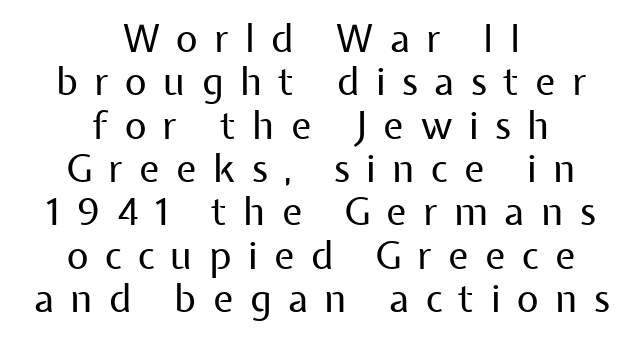
{"serif": "no", "italic": "no", "bold": "no", "weight": "regular", "width": "normal", "stroke_contrast": "low", "x_height": "medium", "monospaced": "no", "underline": "no", "align": "center", "line_spacing": "tight", "line_spacing_ratio": 1.14, "letter_spacing": "wide", "letter_spacing_em": 0.43, "glyph_px": 38}
